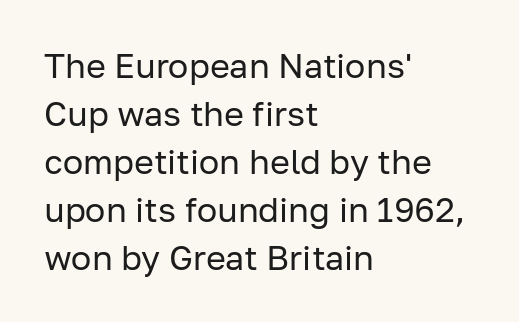
Italic? Not at all — the glyphs are vertical. The rendering uses natural spacing where letterforms have individual widths. Leftover space on each line is placed entirely after the last word. The horizontal fit of the characters is conventional and even. Does the type have serifs? No, each stem ends abruptly. Compared with a typical body face, this is equally light or lighter still.
